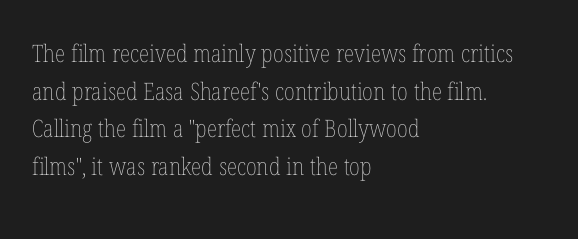
Q: Is the text bold? A: No.
Q: Is the text italic (slanted)? A: No, it is upright.
Q: Is the text underlined? A: No.
Q: How is the paragraph aligned? A: Left-aligned.
Q: Is the spacing between letters normal or unusually wide? A: Normal.
Q: Is the spacing between lines tight, normal or loose? A: Normal.
